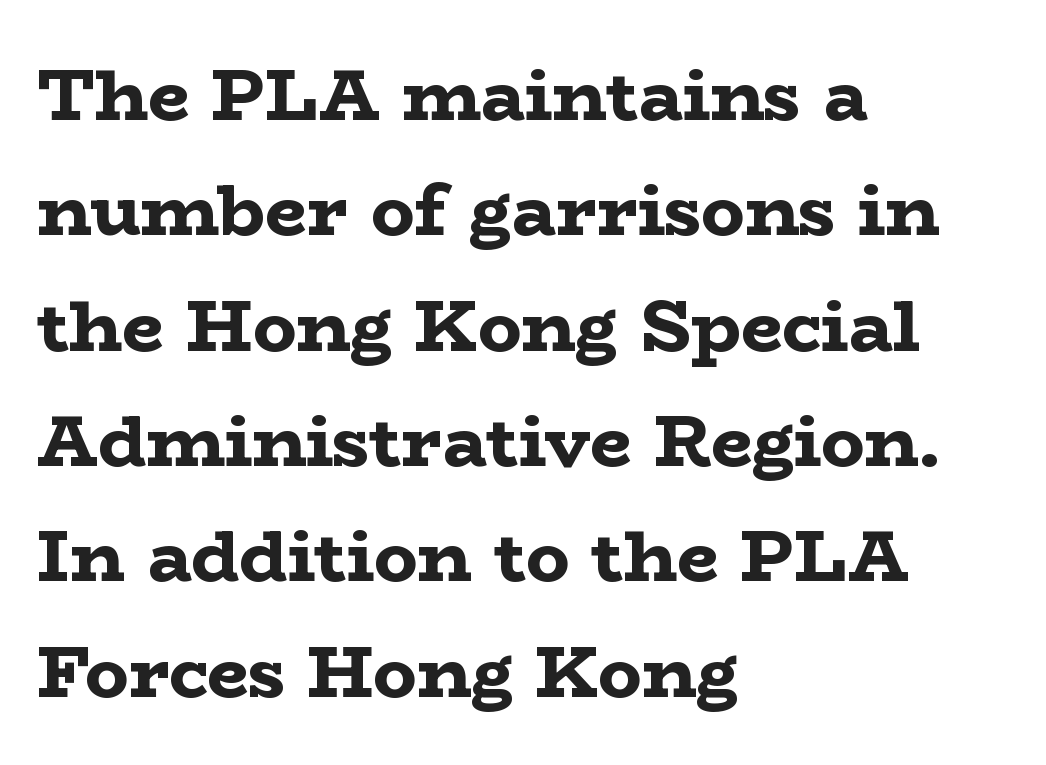
{"serif": "yes", "italic": "no", "bold": "yes", "weight": "bold", "width": "wide", "stroke_contrast": "low", "x_height": "medium", "monospaced": "no", "underline": "no", "align": "left", "line_spacing": "normal", "line_spacing_ratio": 1.58, "letter_spacing": "normal", "letter_spacing_em": 0.0, "glyph_px": 73}
